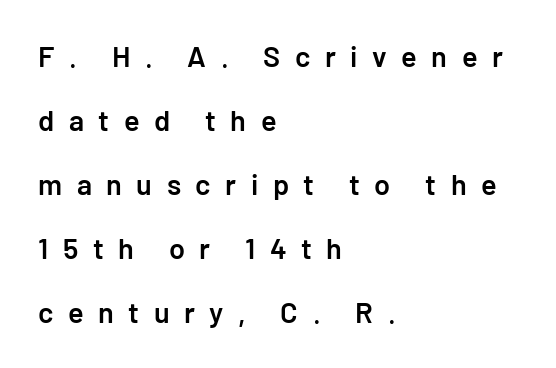
Q: Is the text bold? A: Semi-bold.
Q: Is the text italic (slanted)? A: No, it is upright.
Q: Is the typeface a serif or a sans-serif typeface? A: Sans-serif.
Q: Is the text underlined? A: No.
Q: How is the paragraph aligned? A: Left-aligned.
Q: Is the spacing between letters normal or unusually wide? A: Unusually wide.
Q: Is the spacing between lines tight, normal or loose? A: Loose.
Q: Width (condensed, normal, or wide)? A: Normal.
Q: Stroke contrast? A: Low.
Q: x-height? A: Medium.
